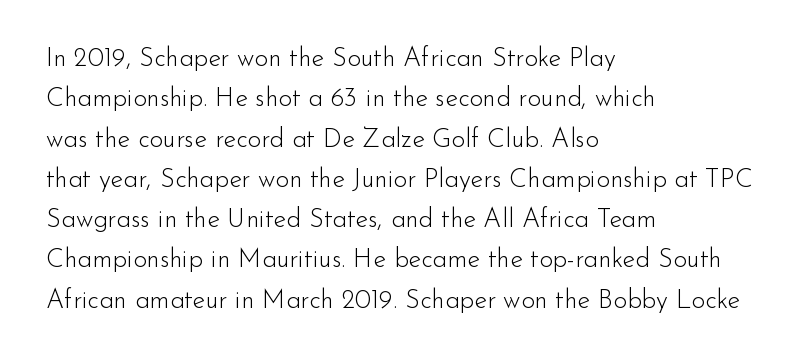
Q: Is the text bold? A: No.
Q: Is the text italic (slanted)? A: No, it is upright.
Q: Is the text underlined? A: No.
Q: How is the paragraph aligned? A: Left-aligned.
Q: Is the spacing between letters normal or unusually wide? A: Normal.
Q: Is the spacing between lines tight, normal or loose? A: Normal.
